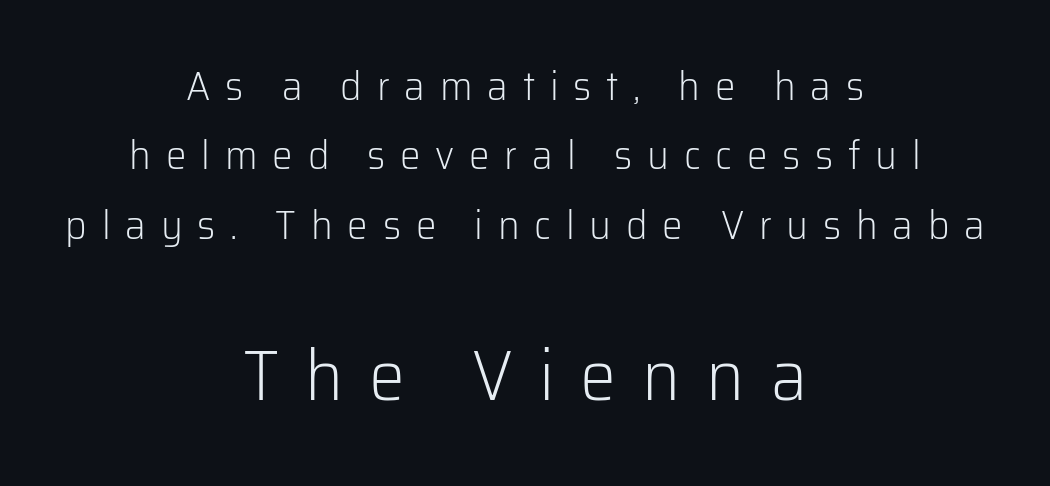
A typesetter would call this proportional, since set widths differ per character. Is the letter spacing exaggerated? Yes — the characters are pushed far apart. Centered paragraph, ragged on both sides. Notice how the stems are strictly vertical — no italics here. This block has exactly the height ordinary leading produces.
